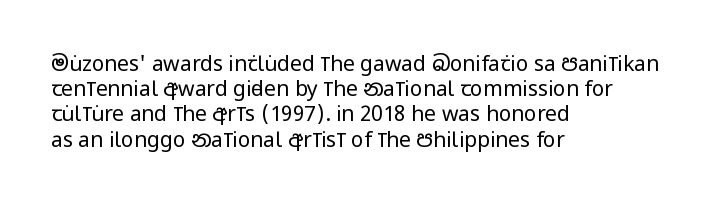
The image shows 21 px text type, upright; set left-aligned, line spacing 1.2x, normal letter spacing, not underlined.
